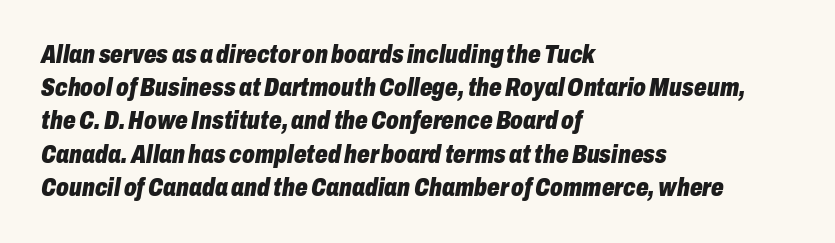
{"italic": "yes", "lean": "right", "slant_degrees": 10, "bold": "yes", "underline": "no", "align": "left", "line_spacing": "normal", "line_spacing_ratio": 1.33, "letter_spacing": "normal", "letter_spacing_em": 0.0, "glyph_px": 25}
